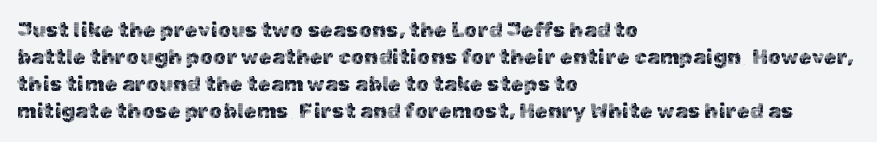
The image shows 21 px text type, upright; set left-aligned, normal line spacing (1.29x), normal letter spacing, not underlined.
